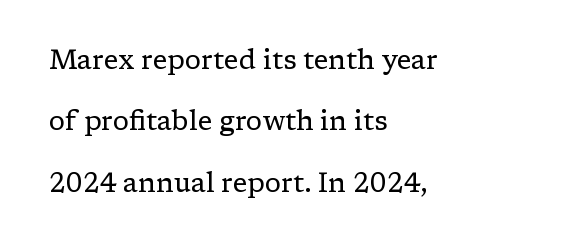
{"italic": "no", "bold": "no", "underline": "no", "align": "left", "line_spacing": "loose", "line_spacing_ratio": 2.27, "letter_spacing": "normal", "letter_spacing_em": 0.0, "glyph_px": 27}
